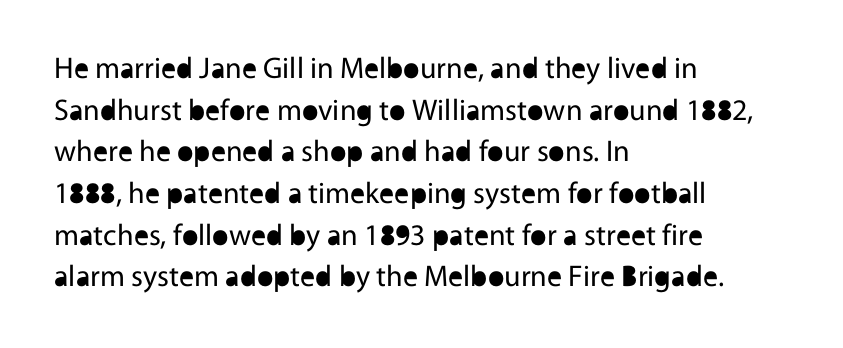
Q: Is the text bold? A: No.
Q: Is the text italic (slanted)? A: No, it is upright.
Q: Is the typeface a serif or a sans-serif typeface? A: Sans-serif.
Q: Is the text underlined? A: No.
Q: How is the paragraph aligned? A: Left-aligned.
Q: Is the spacing between letters normal or unusually wide? A: Normal.
Q: Is the spacing between lines tight, normal or loose? A: Normal.
Q: Width (condensed, normal, or wide)? A: Normal.
Q: x-height? A: Medium.
Q: Monospaced? A: No.
